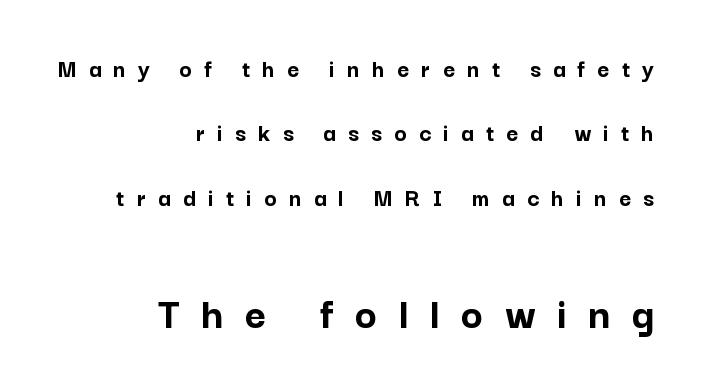
{"serif": "no", "italic": "no", "bold": "yes", "weight": "semibold", "width": "normal", "stroke_contrast": "low", "x_height": "medium", "monospaced": "no", "underline": "no", "align": "right", "line_spacing": "loose", "line_spacing_ratio": 2.48, "letter_spacing": "wide", "letter_spacing_em": 0.47, "larger_block": "second", "size_ratio": 1.77, "glyph_px": 46}
